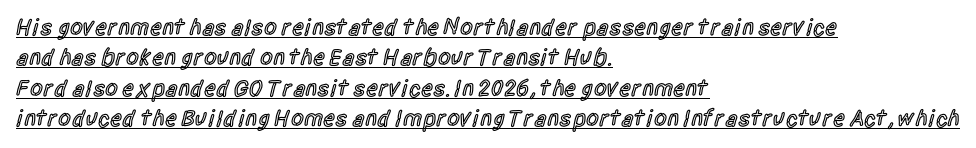
{"bold": "semi", "underline": "yes", "align": "left", "line_spacing": "normal", "line_spacing_ratio": 1.32, "letter_spacing": "normal", "letter_spacing_em": 0.0, "glyph_px": 23}
